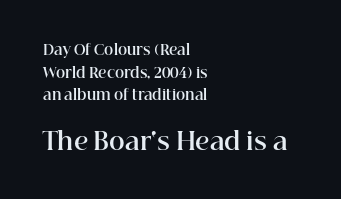
The image shows 24 px bold type, upright; set left-aligned, normal line spacing (1.62x), normal letter spacing, not underlined; the second (bottom) block is 1.71x larger.
